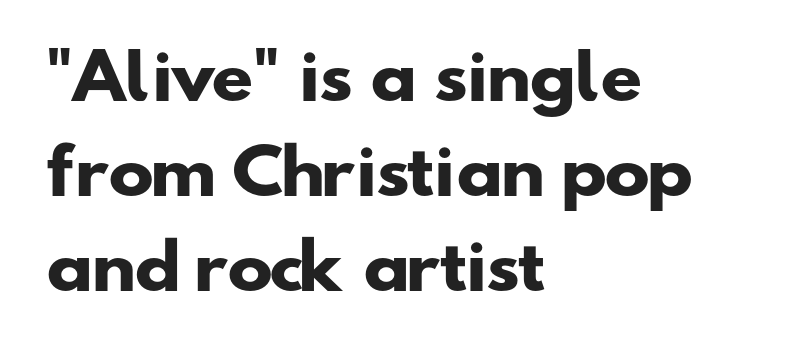
Decoration check: the copy has no underline. The paragraph has a hard left edge and a soft right edge. The rendering uses natural spacing where letterforms have individual widths. No extra tracking has been applied to these lines.
